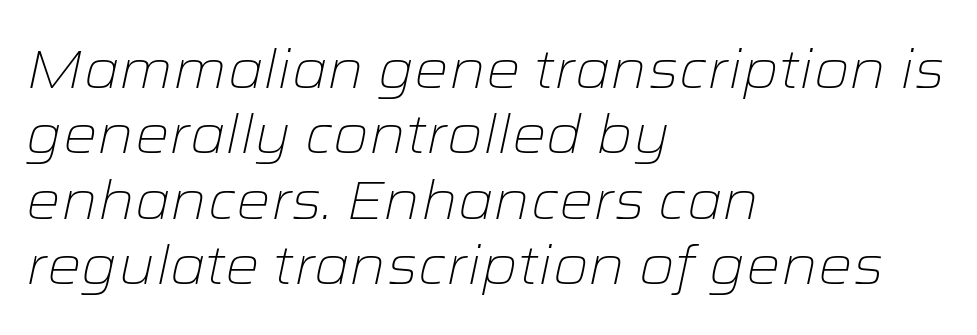
{"italic": "yes", "lean": "right", "slant_degrees": 12, "bold": "no", "weight": "light", "width": "wide", "stroke_contrast": "low", "x_height": "medium", "monospaced": "no", "underline": "no", "align": "left", "line_spacing_ratio": 1.21, "letter_spacing": "normal", "letter_spacing_em": 0.0, "glyph_px": 54}
